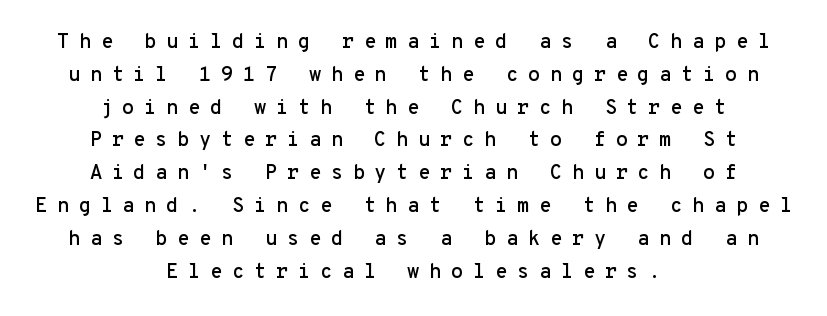
If you drew a line through each stem, it would be perfectly vertical. The gap between lines stays unmarked. Words appear elongated and porous because spacing is wide. Notice how descenders clear the ascenders below comfortably — that's standard leading.
